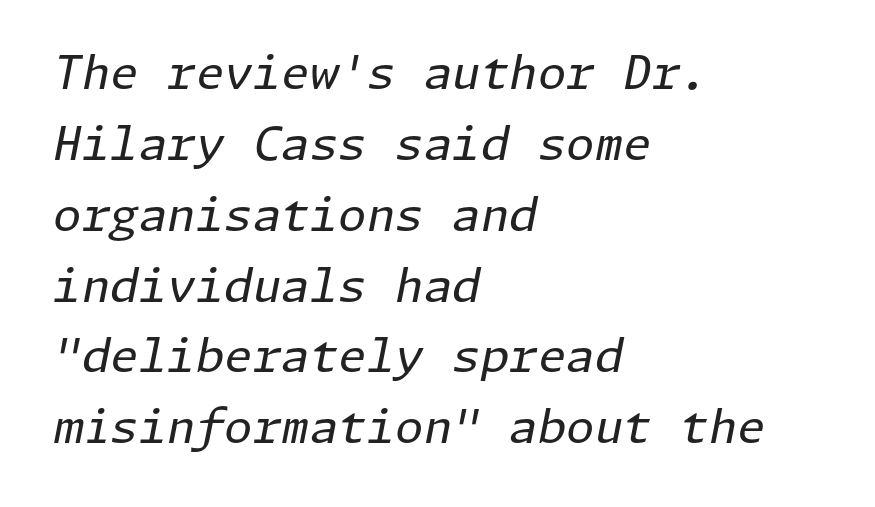
The image shows 46 px regular-weight type, italic (leaning right); set left-aligned, normal line spacing (1.54x), normal letter spacing, not underlined; low stroke contrast and a medium x-height.
